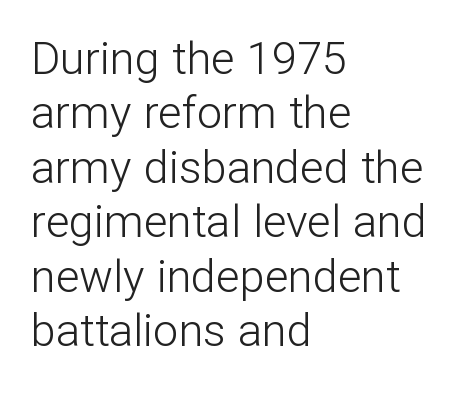
Q: Is the text bold? A: No.
Q: Is the text italic (slanted)? A: No, it is upright.
Q: Is the typeface a serif or a sans-serif typeface? A: Sans-serif.
Q: Is the text underlined? A: No.
Q: How is the paragraph aligned? A: Left-aligned.
Q: Is the spacing between letters normal or unusually wide? A: Normal.
Q: Width (condensed, normal, or wide)? A: Normal.
Q: Stroke contrast? A: Low.
Q: x-height? A: Medium.
Q: Monospaced? A: No.
